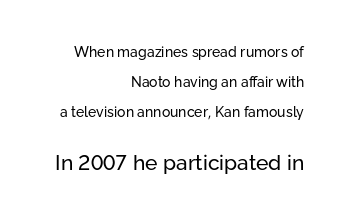
{"italic": "no", "bold": "no", "underline": "no", "align": "right", "line_spacing": "loose", "line_spacing_ratio": 2.13, "letter_spacing": "normal", "letter_spacing_em": 0.0, "larger_block": "second", "size_ratio": 1.5, "glyph_px": 21}
